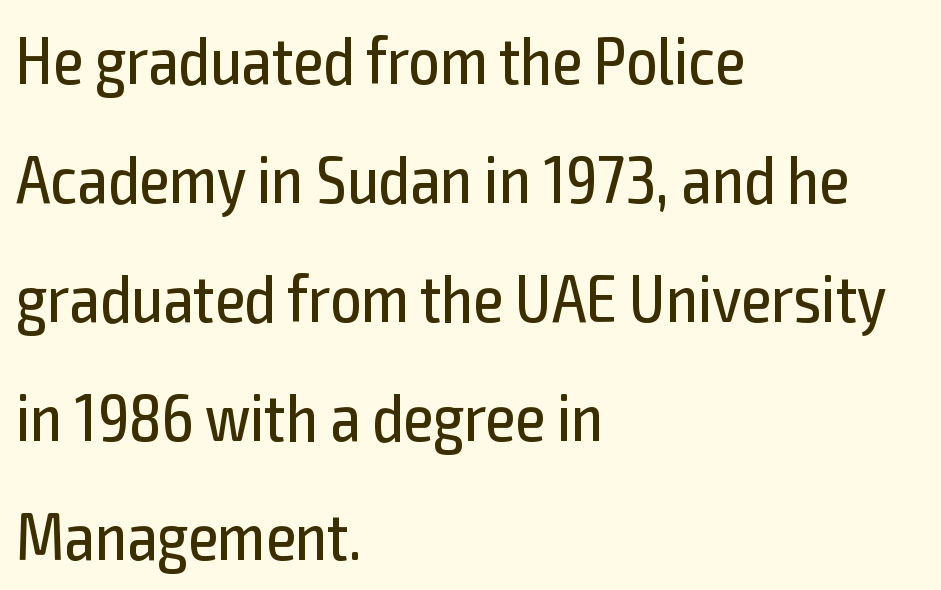
Q: Is the text bold? A: No.
Q: Is the text italic (slanted)? A: No, it is upright.
Q: Is the typeface a serif or a sans-serif typeface? A: Sans-serif.
Q: Is the text underlined? A: No.
Q: How is the paragraph aligned? A: Left-aligned.
Q: Is the spacing between letters normal or unusually wide? A: Normal.
Q: Width (condensed, normal, or wide)? A: Condensed.
Q: x-height? A: Medium.
Q: Monospaced? A: No.
